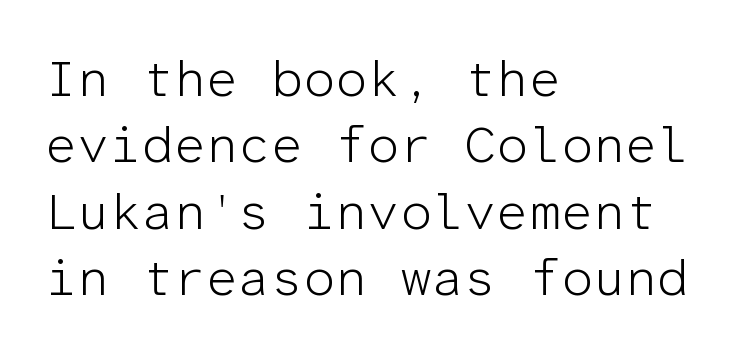
The image shows 51 px light sans-serif type, upright, monospaced; set left-aligned, normal line spacing (1.3x), normal letter spacing, not underlined; low stroke contrast and a medium x-height.
